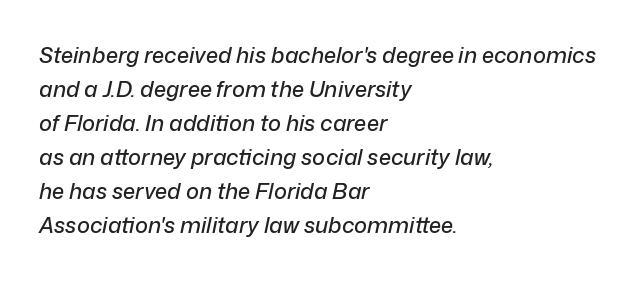
Emphasis-style slanted type is in use. Characters follow at the spacing the type designer built in. The passage shown is not underscored anywhere. Is there much room between lines? A standard amount, neither cramped nor airy. This sample is left-justified, so line endings fall wherever the words run out.
